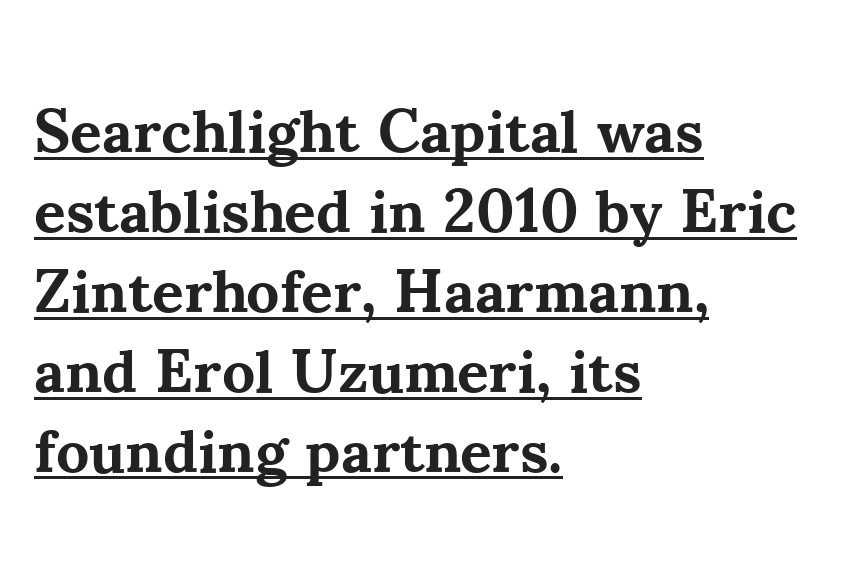
The image shows 61 px bold serif type, upright; set left-aligned, normal line spacing (1.31x), normal letter spacing, underlined; medium stroke contrast and a small x-height.
